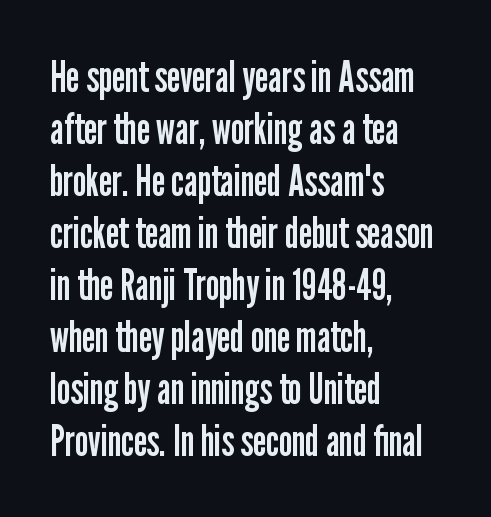
The rendering uses natural spacing where letterforms have individual widths. Font category for this specimen: sans-serif. Short and long lines alike share a common starting point at left. Posture: vertical. Letters rest on an invisible, unmarked baseline. No heavy texture on the line: the type isn't bold.
